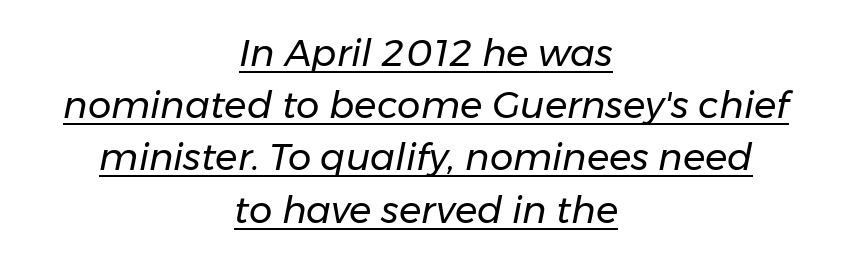
Quick note: underline on. Slant detected: the letters are inclined. The font sits on the lighter half of the weight spectrum, regular included. Horizontally, the lines are justified to the midpoint only. Interline gaps are of average width in this sample. Glyph-to-glyph distance matches everyday printed text.
